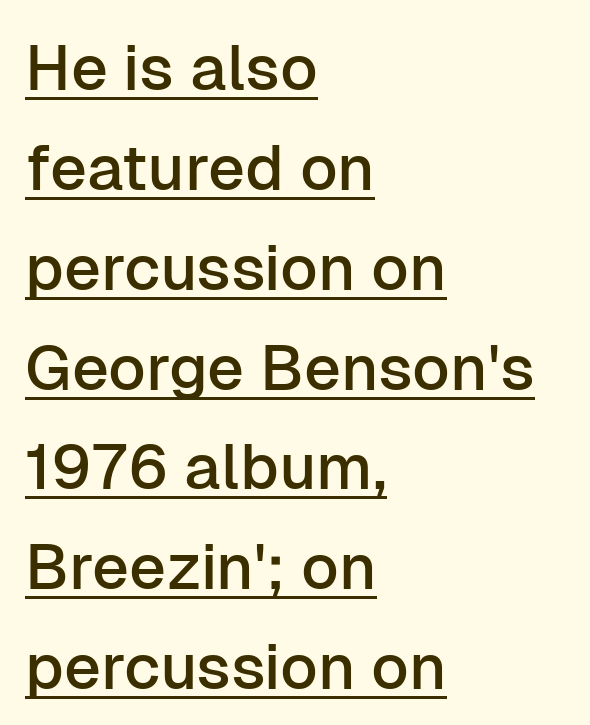
Typeset ragged right — the left edge is the straight one. Each letter's strokes conclude bluntly, with no projecting serifs. Style check: upright. The line texture is even and compact thanks to regular tracking. The block of text has a typical density, with ordinary space between rows. In designer terms, the underline attribute is active on this setting.
